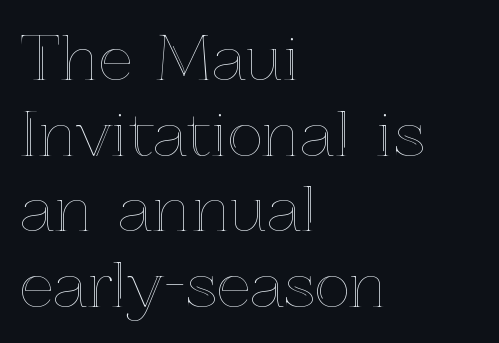
Q: Is the text italic (slanted)? A: No, it is upright.
Q: Is the text underlined? A: No.
Q: How is the paragraph aligned? A: Left-aligned.
Q: Is the spacing between letters normal or unusually wide? A: Normal.
Q: Is the spacing between lines tight, normal or loose? A: Normal.
Q: Width (condensed, normal, or wide)? A: Normal.
Q: x-height? A: Medium.
Q: Monospaced? A: No.
